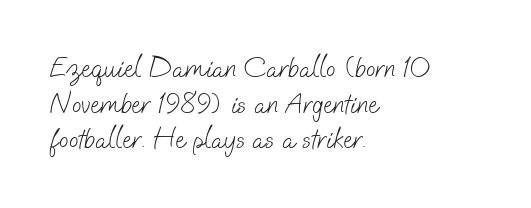
{"serif": "no", "bold": "no", "weight": "light", "width": "normal", "stroke_contrast": "low", "x_height": "small", "monospaced": "no", "underline": "no", "align": "left", "line_spacing": "normal", "line_spacing_ratio": 1.27, "letter_spacing": "normal", "letter_spacing_em": 0.0, "glyph_px": 28}
